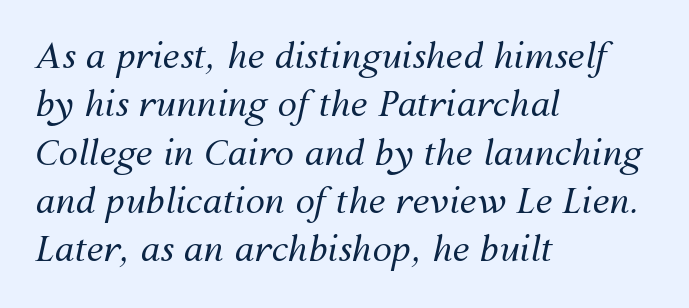
{"italic": "yes", "lean": "right", "slant_degrees": 12, "bold": "no", "weight": "regular", "width": "normal", "stroke_contrast": "medium", "x_height": "medium", "monospaced": "no", "underline": "no", "align": "left", "line_spacing": "normal", "line_spacing_ratio": 1.38, "letter_spacing": "normal", "letter_spacing_em": 0.0, "glyph_px": 35}
